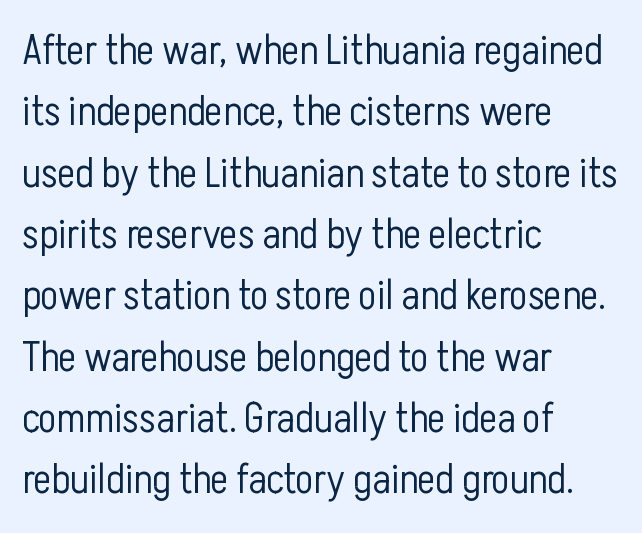
The image shows 42 px light, condensed sans-serif type, upright; set left-aligned, normal line spacing (1.46x), normal letter spacing, not underlined; low stroke contrast and a medium x-height.
